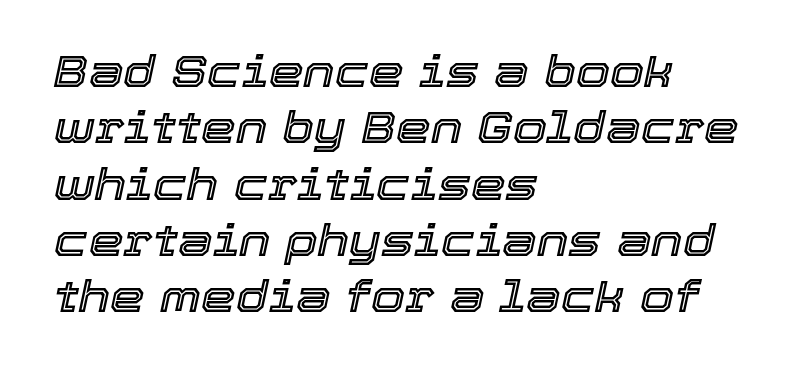
No extra tracking has been applied to these lines. What's the leading like? Ordinary, nothing unusual. Note the varied advance widths — an 'i' is clearly narrower than an 'm'. Quick note: underline off. Where is the straight margin? On the left.
